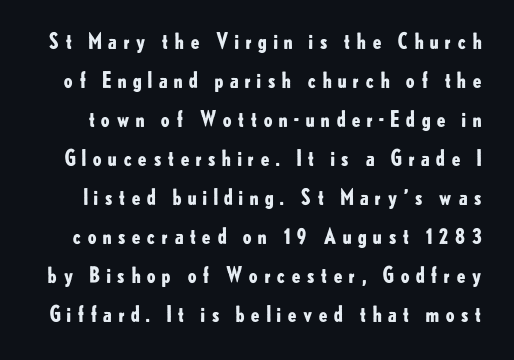
{"italic": "no", "bold": "yes", "underline": "no", "line_spacing_ratio": 1.86, "letter_spacing": "wide", "letter_spacing_em": 0.24, "glyph_px": 21}
